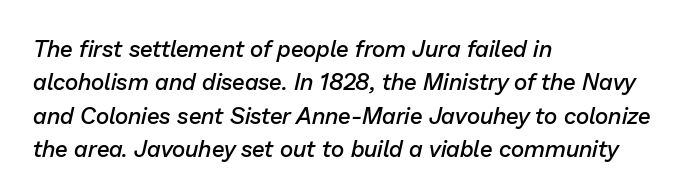
The letters sit at their default tracking, neither squeezed nor spread. The space between consecutive lines is moderate. Notice the strokes are somewhat thickened but not fully heavy: this is a semibold. Style check: oblique. A bare baseline throughout the passage. Is the block centered? No — it sits flush against the left margin.
